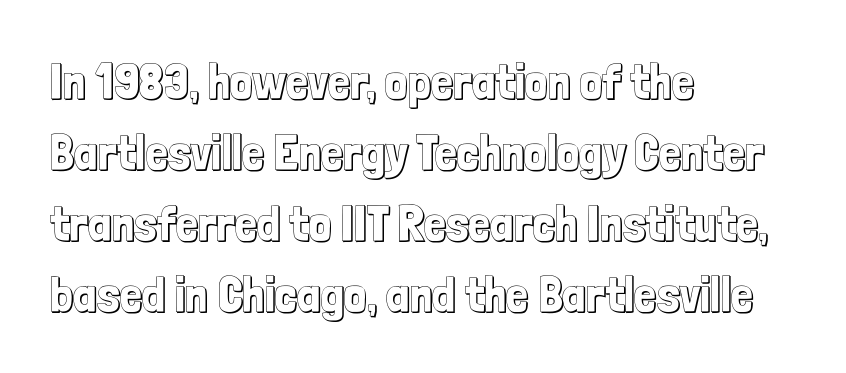
Italic: no, the glyphs are upright roman. Students, observe: this is what conventionally led text looks like. Does the copy run flush right? No — it runs flush left. Is the letter spacing exaggerated? No — it looks like the ordinary default. Note the varied advance widths — an 'i' is clearly narrower than an 'm'.
